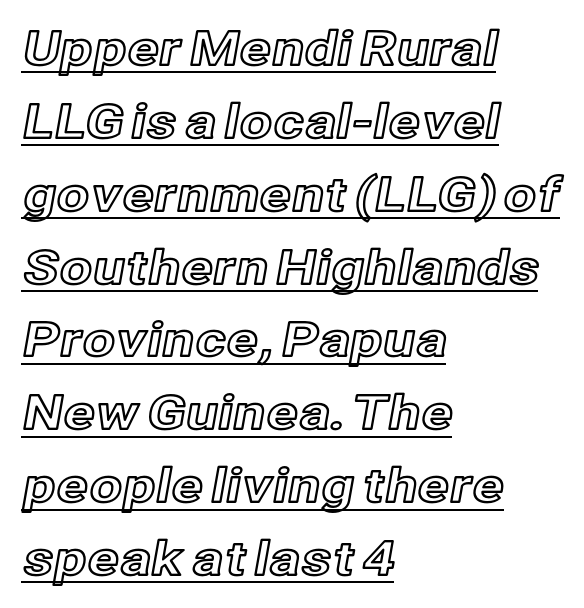
Q: Is the text italic (slanted)? A: Yes.
Q: Is the text underlined? A: Yes.
Q: How is the paragraph aligned? A: Left-aligned.
Q: Is the spacing between letters normal or unusually wide? A: Normal.
Q: Is the spacing between lines tight, normal or loose? A: Normal.
Q: Width (condensed, normal, or wide)? A: Normal.
Q: x-height? A: Medium.
Q: Monospaced? A: No.
